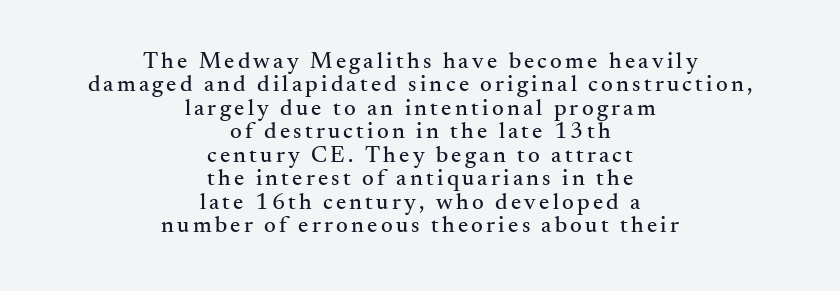
{"italic": "no", "underline": "no", "align": "center", "line_spacing": "tight", "line_spacing_ratio": 1.02, "glyph_px": 23}
